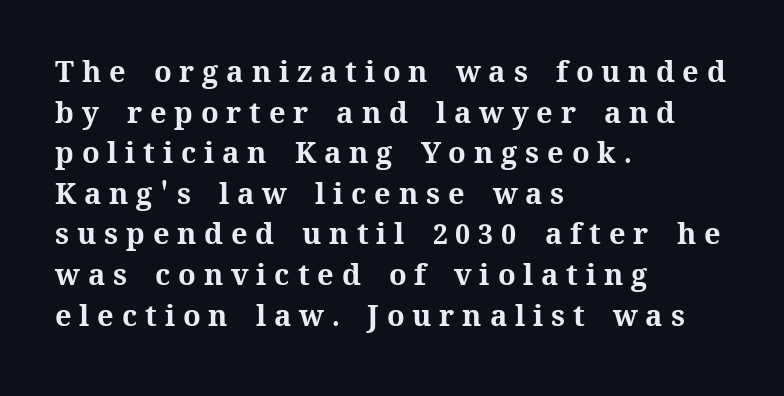
Q: Is the text bold? A: Yes.
Q: Is the text italic (slanted)? A: No, it is upright.
Q: Is the text underlined? A: No.
Q: How is the paragraph aligned? A: Left-aligned.
Q: Is the spacing between letters normal or unusually wide? A: Unusually wide.
Q: Is the spacing between lines tight, normal or loose? A: Normal.
Q: Width (condensed, normal, or wide)? A: Normal.
Q: Stroke contrast? A: Medium.
Q: x-height? A: Medium.
Q: Monospaced? A: No.
